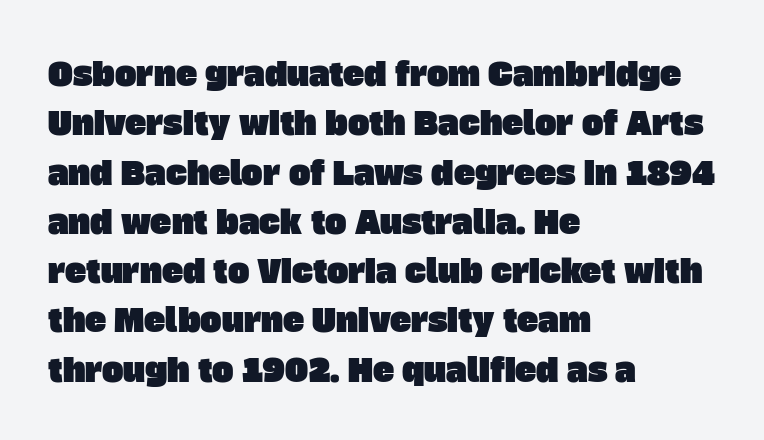
Underline: absent. This sample has the flowing, uneven cadence of proportional lettering. No feet cap the strokes, marking this as sans-serif type. Alignment: flush left.
